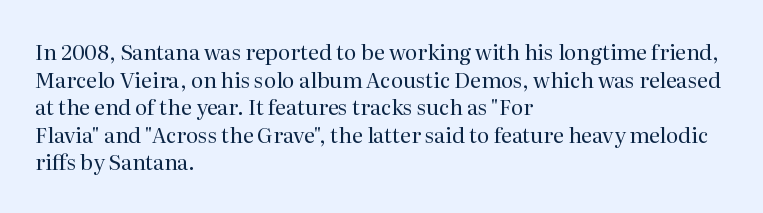
{"italic": "no", "bold": "no", "underline": "no", "align": "left", "line_spacing": "normal", "line_spacing_ratio": 1.31, "letter_spacing": "normal", "letter_spacing_em": 0.0, "glyph_px": 21}
